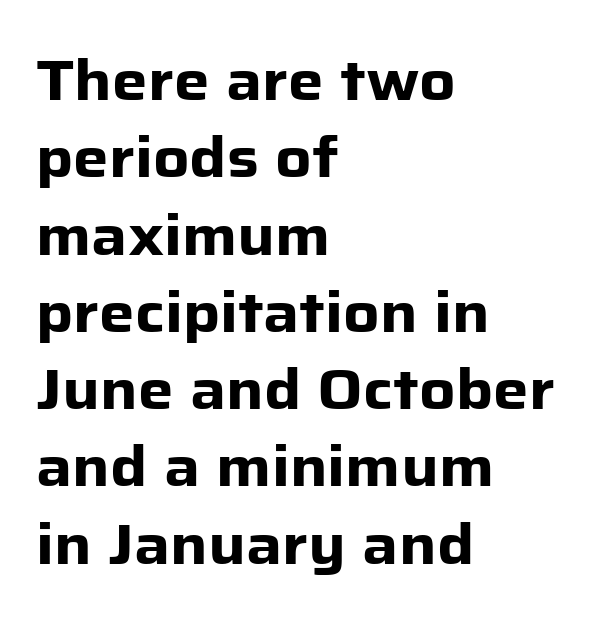
{"serif": "no", "italic": "no", "bold": "yes", "weight": "heavy", "width": "normal", "stroke_contrast": "low", "x_height": "medium", "monospaced": "no", "underline": "no", "align": "left", "line_spacing": "normal", "line_spacing_ratio": 1.38, "letter_spacing": "normal", "letter_spacing_em": 0.0, "glyph_px": 56}
